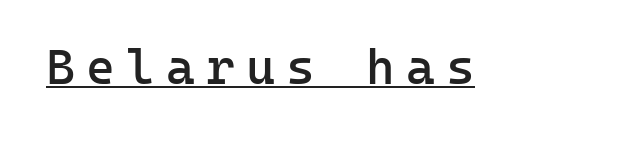
The image shows 49 px semibold sans-serif type, upright, monospaced; set unusually wide letter spacing (+0.23 em), underlined; low stroke contrast and a medium x-height.
